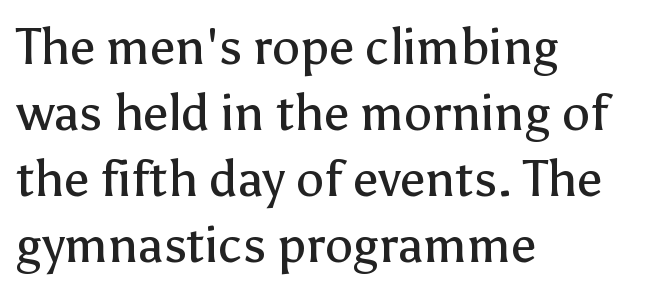
Horizontal alignment here is leftward, the default for most running prose. The strip under each line holds only bare page. Letterform terminals end flat and unadorned throughout the passage. The rendering uses natural spacing where letterforms have individual widths. What's the leading like? Ordinary, nothing unusual.
